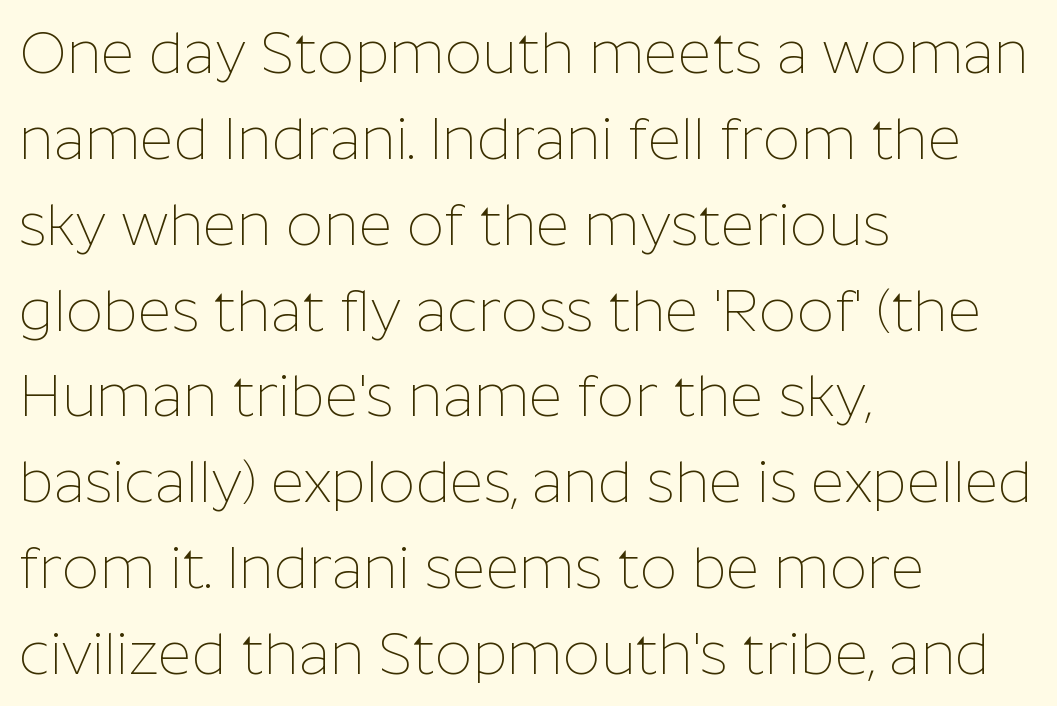
The image shows 58 px thin sans-serif type, upright; set left-aligned, normal line spacing (1.48x), normal letter spacing, not underlined; low stroke contrast and a medium x-height.
